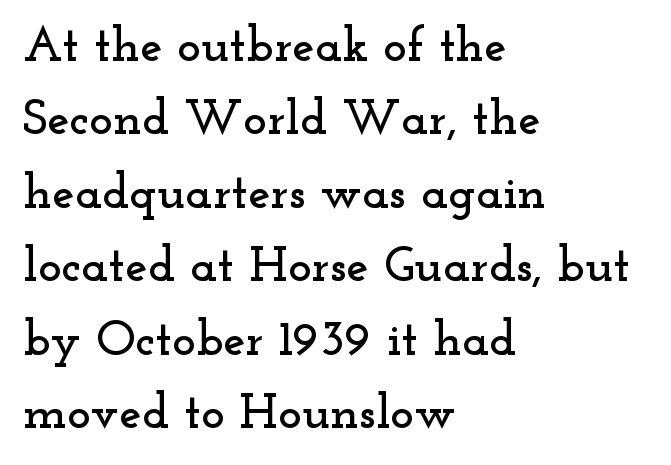
The passage is arranged the way most books set body copy — flush left. The passage shown is typed in a proportional face where columns would drift. The specimen reads as upright at a glance. The block of text has a typical density, with ordinary space between rows.
